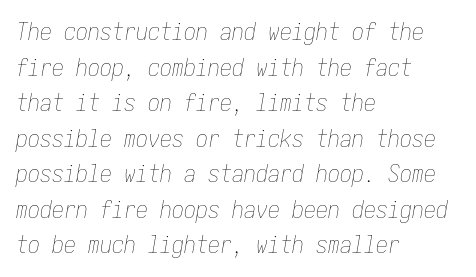
The image shows 24 px text type, italic (leaning right); set left-aligned, normal line spacing (1.48x), normal letter spacing, not underlined.
